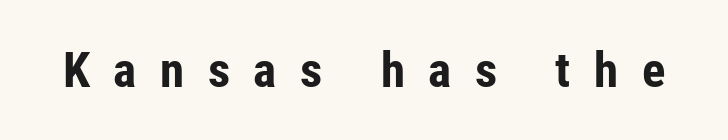
Q: Is the text bold? A: Yes.
Q: Is the text italic (slanted)? A: No, it is upright.
Q: Is the typeface a serif or a sans-serif typeface? A: Sans-serif.
Q: Is the text underlined? A: No.
Q: Is the spacing between letters normal or unusually wide? A: Unusually wide.
Q: Width (condensed, normal, or wide)? A: Condensed.
Q: Stroke contrast? A: Low.
Q: x-height? A: Medium.
Q: Monospaced? A: No.
